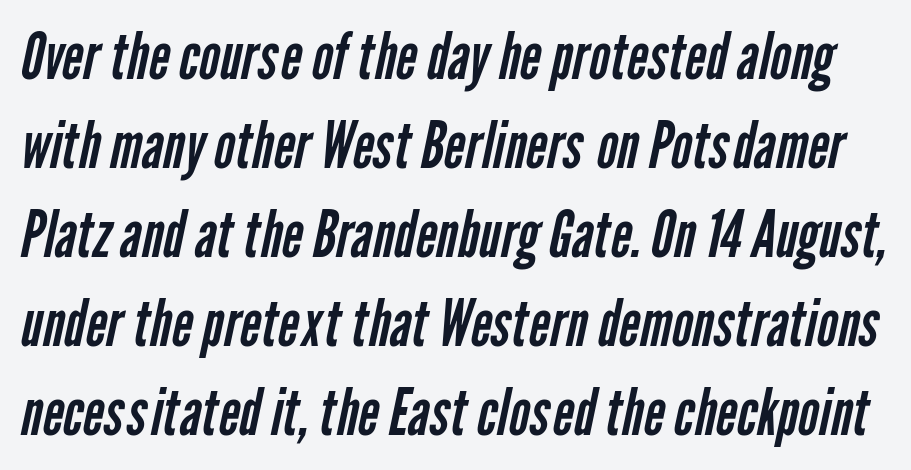
A typesetter would call this proportional, since set widths differ per character. Descenders hang freely into open space. Classification — sans serif. Interline gaps are of average width in this sample. Is the stroke heavy? The answer is a plain regular-or-lighter.
